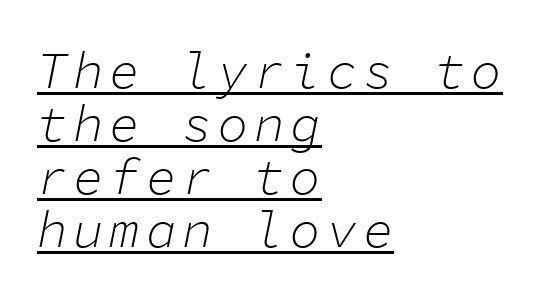
{"italic": "yes", "lean": "right", "slant_degrees": 11, "bold": "no", "weight": "light", "width": "normal", "stroke_contrast": "low", "x_height": "medium", "monospaced": "yes", "underline": "yes", "align": "left", "line_spacing": "tight", "line_spacing_ratio": 1.04, "glyph_px": 51}
